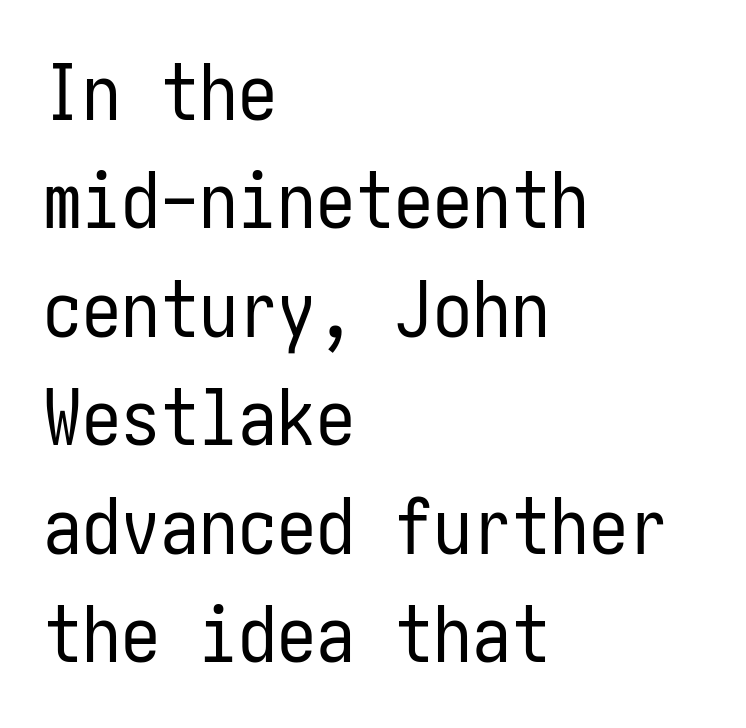
Q: Is the text bold? A: No.
Q: Is the text italic (slanted)? A: No, it is upright.
Q: Is the typeface a serif or a sans-serif typeface? A: Sans-serif.
Q: Is the text underlined? A: No.
Q: How is the paragraph aligned? A: Left-aligned.
Q: Is the spacing between letters normal or unusually wide? A: Normal.
Q: Is the spacing between lines tight, normal or loose? A: Normal.
Q: Width (condensed, normal, or wide)? A: Condensed.
Q: Stroke contrast? A: Low.
Q: x-height? A: Medium.
